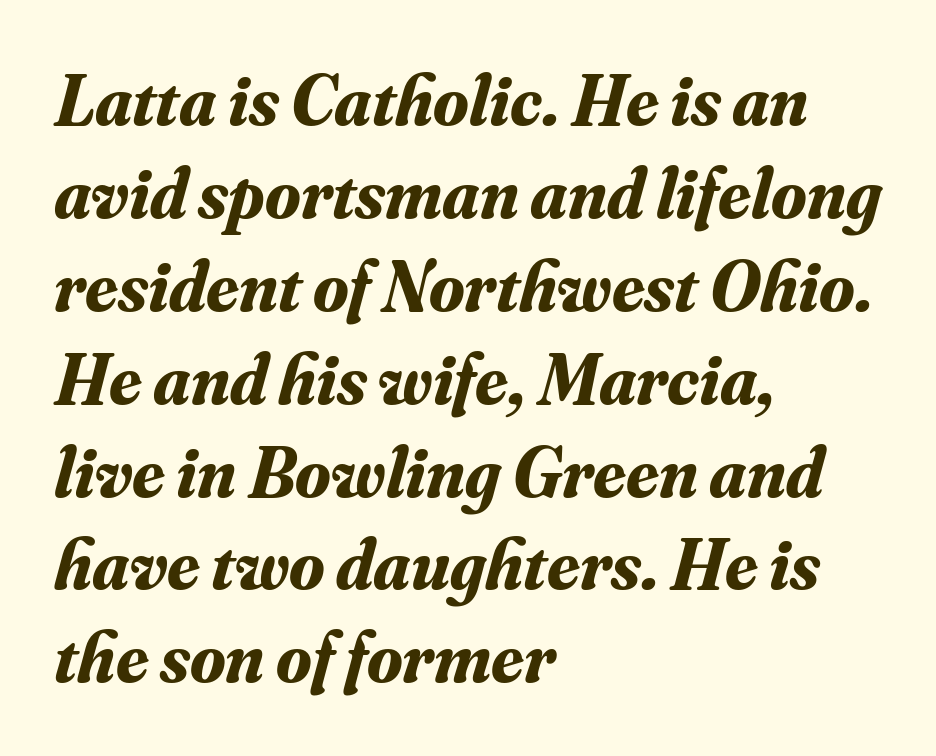
Q: Is the text bold? A: Yes.
Q: Is the text italic (slanted)? A: Yes, it leans right by about 16 degrees.
Q: Is the typeface a serif or a sans-serif typeface? A: Serif.
Q: Is the text underlined? A: No.
Q: How is the paragraph aligned? A: Left-aligned.
Q: Is the spacing between letters normal or unusually wide? A: Normal.
Q: Is the spacing between lines tight, normal or loose? A: Normal.
Q: Width (condensed, normal, or wide)? A: Normal.
Q: Stroke contrast? A: Medium.
Q: x-height? A: Small.
Q: Monospaced? A: No.
